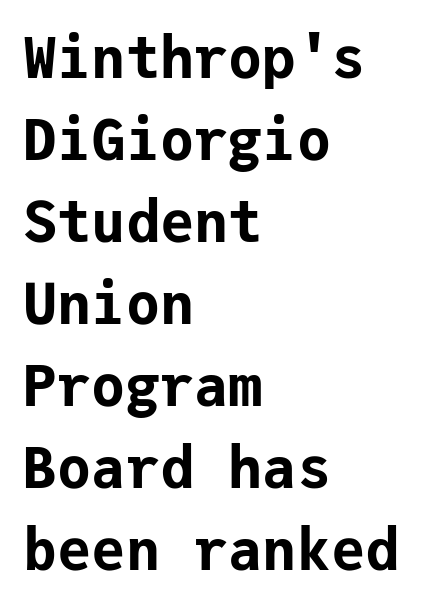
Q: Is the text bold? A: Yes.
Q: Is the text italic (slanted)? A: No, it is upright.
Q: Is the typeface a serif or a sans-serif typeface? A: Sans-serif.
Q: Is the text underlined? A: No.
Q: How is the paragraph aligned? A: Left-aligned.
Q: Is the spacing between letters normal or unusually wide? A: Normal.
Q: Is the spacing between lines tight, normal or loose? A: Normal.
Q: Width (condensed, normal, or wide)? A: Normal.
Q: Stroke contrast? A: Low.
Q: x-height? A: Medium.
Q: Monospaced? A: Yes.
